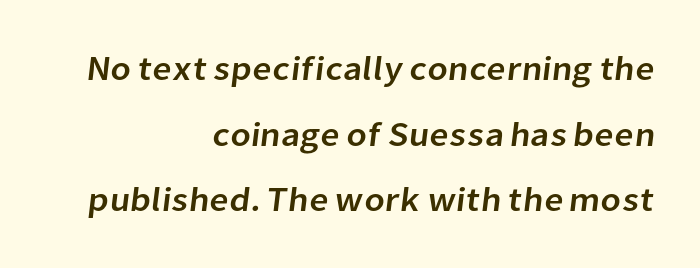
Grotesque or geometric, the face here clearly has no serifs. The typesetter chose a ragged-left arrangement here. The baseline area is clear. The letters sit at their default tracking, neither squeezed nor spread. The lines are spread far apart with generous leading.
